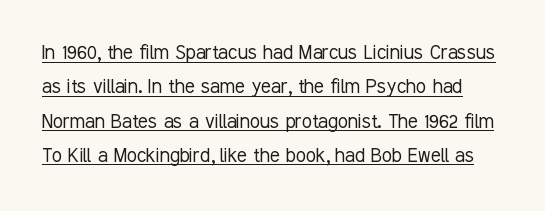
{"italic": "no", "bold": "no", "underline": "yes", "line_spacing": "normal", "line_spacing_ratio": 1.49, "letter_spacing": "normal", "letter_spacing_em": 0.0, "glyph_px": 23}
